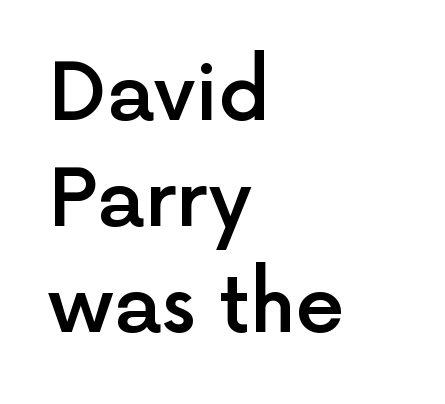
You could call the tracking neutral — neither tight nor loose. Is the type bold? Partly — it's a semibold, heavier than regular but not fully bold. This sample uses a sans-serif face. Vertically, the passage feels balanced, rows spaced as you'd expect.
